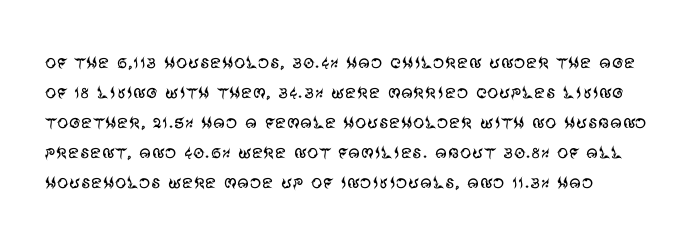
{"italic": "no", "bold": "no", "underline": "no", "line_spacing": "normal", "line_spacing_ratio": 1.3, "letter_spacing": "normal", "letter_spacing_em": 0.0, "glyph_px": 23}
